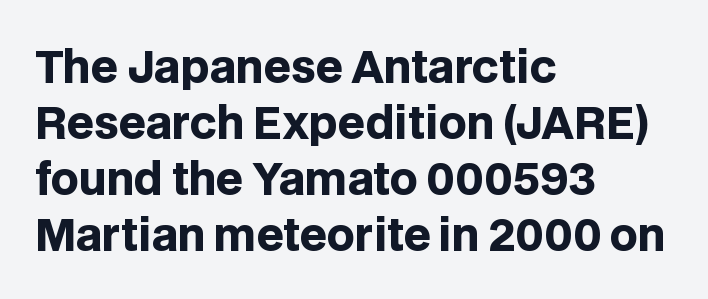
The font family rendered here belongs to the sans-serif group. Clear beneath every line of the passage. Layout note: lines flush left. Caption: bold face, heavy strokes.
